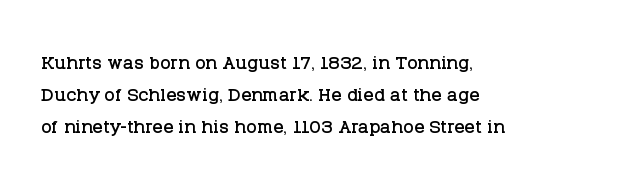
{"italic": "no", "underline": "no", "align": "left", "line_spacing": "normal", "line_spacing_ratio": 1.29, "letter_spacing": "normal", "letter_spacing_em": 0.0, "glyph_px": 25}
